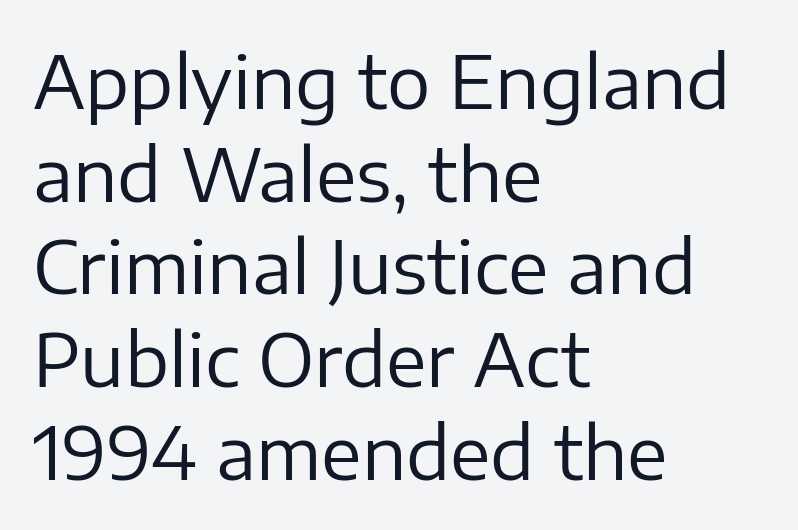
These lines sit exactly where default settings would place them. Do the letters lean? They stand straight. How are the letters spaced? Ordinarily, with no added tracking. This sample is left-justified, so line endings fall wherever the words run out. Classification — sans serif.
